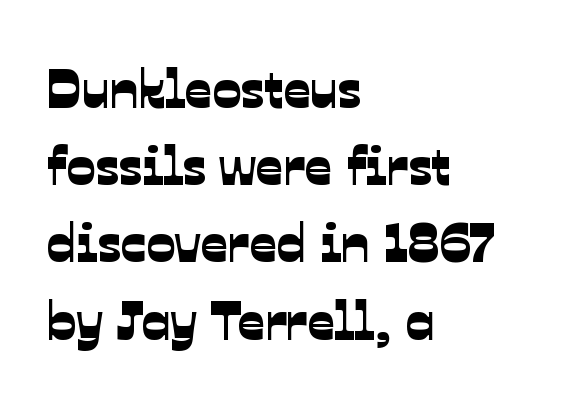
Do the characters align in a grid? No, the font is proportional. No word sits above an underline. Regular leading. Visually the block forms a straight wall on the left and a jagged coastline on the right. Tracking here is standard; glyphs follow each other at the usual distance. Stroke terminals: plain, sans-serif.
